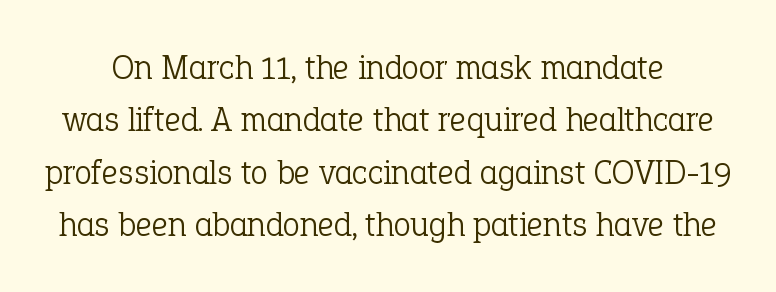
Q: Is the text bold? A: No.
Q: Is the text italic (slanted)? A: No, it is upright.
Q: Is the typeface a serif or a sans-serif typeface? A: Serif.
Q: Is the text underlined? A: No.
Q: Is the spacing between letters normal or unusually wide? A: Normal.
Q: Is the spacing between lines tight, normal or loose? A: Normal.
Q: Width (condensed, normal, or wide)? A: Normal.
Q: Stroke contrast? A: Low.
Q: x-height? A: Medium.
Q: Monospaced? A: No.
